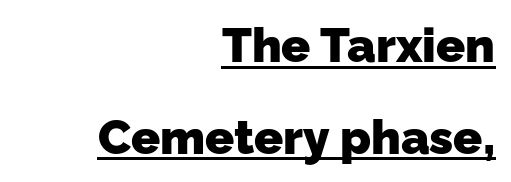
{"serif": "no", "bold": "yes", "weight": "heavy", "width": "normal", "stroke_contrast": "low", "x_height": "medium", "monospaced": "no", "underline": "yes", "align": "right", "line_spacing": "loose", "line_spacing_ratio": 1.91, "letter_spacing": "normal", "letter_spacing_em": 0.0, "glyph_px": 48}
